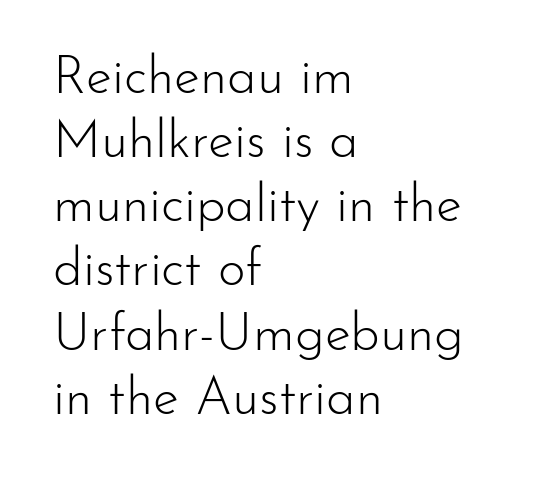
Q: Is the text bold? A: No.
Q: Is the text italic (slanted)? A: No, it is upright.
Q: Is the typeface a serif or a sans-serif typeface? A: Sans-serif.
Q: Is the text underlined? A: No.
Q: How is the paragraph aligned? A: Left-aligned.
Q: Is the spacing between letters normal or unusually wide? A: Normal.
Q: Width (condensed, normal, or wide)? A: Normal.
Q: Stroke contrast? A: Low.
Q: x-height? A: Small.
Q: Monospaced? A: No.
